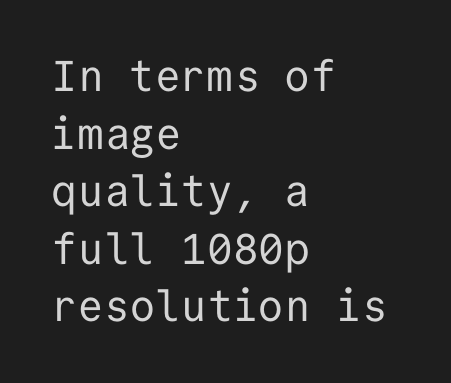
The space beneath each line is pristine and unruled. These lines keep a tight, regular rhythm from letter to letter. Students, observe: this is what conventionally led text looks like. No italicization has been applied; the sample stays upright. Heaviness? Minimal to ordinary, like unemphasized prose.
